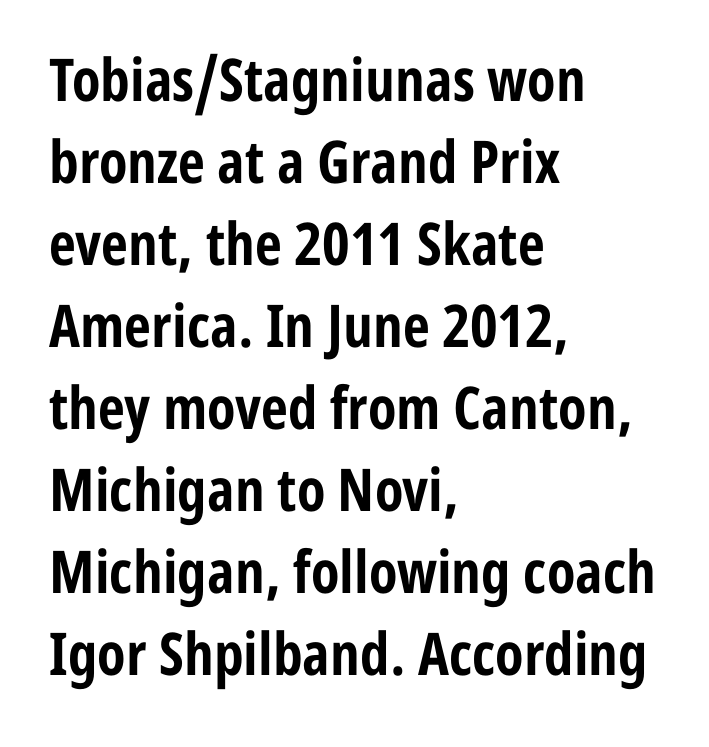
Short note: letters normally spaced. These lines were composed using upright roman letters. Bare-footed words on every line. Students, observe: this is what conventionally led text looks like. Leftover space on each line is placed entirely after the last word. Character widths vary here, with narrow letters taking less room than wide ones.
